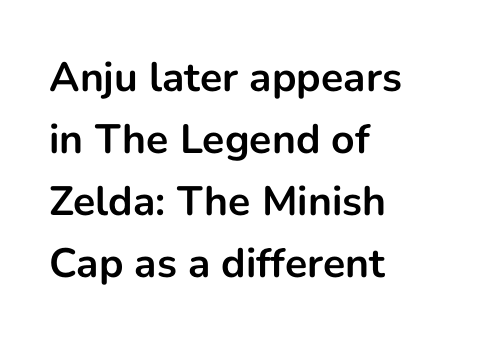
Q: Is the text bold? A: Yes.
Q: Is the text italic (slanted)? A: No, it is upright.
Q: Is the typeface a serif or a sans-serif typeface? A: Sans-serif.
Q: Is the text underlined? A: No.
Q: How is the paragraph aligned? A: Left-aligned.
Q: Is the spacing between letters normal or unusually wide? A: Normal.
Q: Is the spacing between lines tight, normal or loose? A: Normal.
Q: Width (condensed, normal, or wide)? A: Normal.
Q: Stroke contrast? A: Low.
Q: x-height? A: Medium.
Q: Monospaced? A: No.
